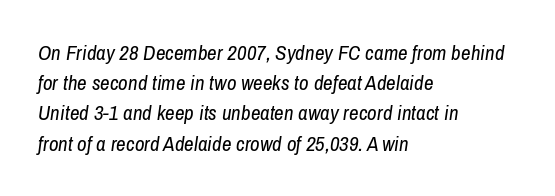
This sample is left-justified, so line endings fall wherever the words run out. Rows of type keep a routine distance in the vertical direction. The letterforms sit shoulder to shoulder at normal distance. Nothing heavy about these letters — not bold at all. Honestly, there is no underline to notice here at all. Yep, that's italic — everything's leaning.
